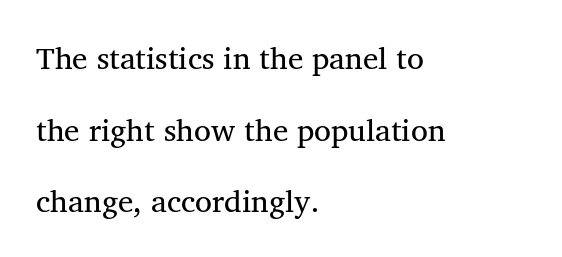
The image shows 31 px regular-weight serif type; set left-aligned, loose line spacing (2.31x), normal letter spacing, not underlined; medium stroke contrast and a medium x-height.
